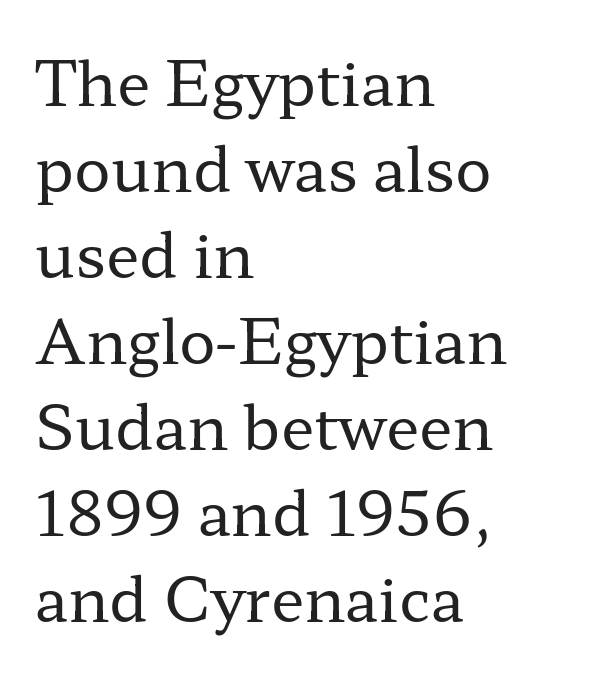
The image shows 61 px regular-weight, wide serif type, upright; set left-aligned, normal line spacing (1.41x), normal letter spacing, not underlined; low stroke contrast and a medium x-height.
